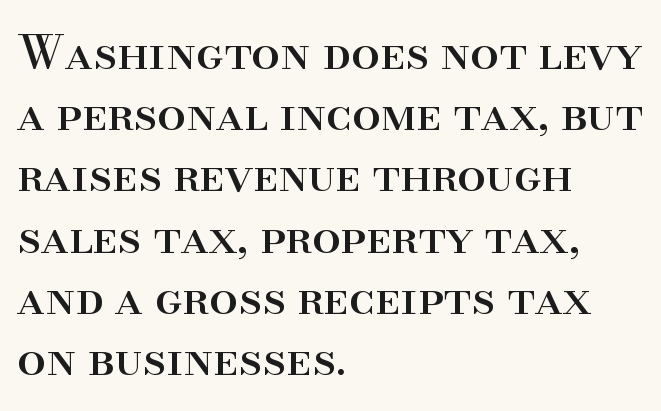
{"serif": "yes", "italic": "no", "width": "normal", "stroke_contrast": "high", "x_height": "small", "monospaced": "no", "underline": "no", "align": "left", "line_spacing": "normal", "line_spacing_ratio": 1.33, "letter_spacing": "normal", "letter_spacing_em": 0.0, "glyph_px": 46}
